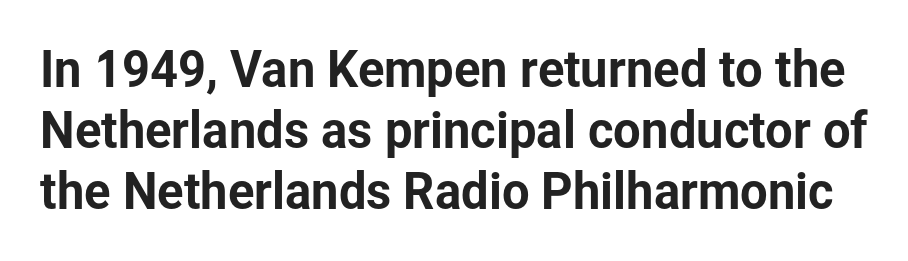
{"serif": "no", "italic": "no", "width": "normal", "stroke_contrast": "low", "x_height": "medium", "monospaced": "no", "underline": "no", "line_spacing": "normal", "line_spacing_ratio": 1.25, "letter_spacing": "normal", "letter_spacing_em": 0.0, "glyph_px": 49}
